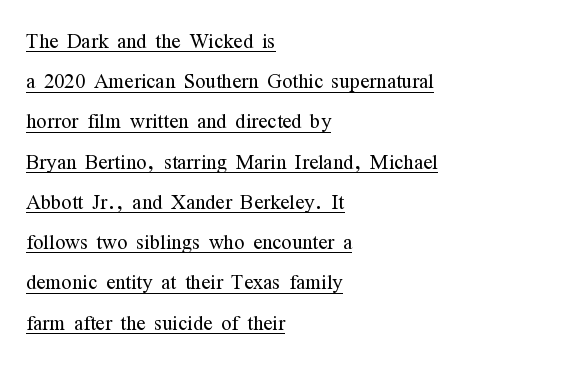
Observe the ordinary spacing: letters are neighbours, not strangers. Ascenders rise straight up at ninety degrees. Emphasis is given by a line drawn under the lettering. A quiet, ordinary-to-light weight characterises the typeface. These lines are set flush left with a ragged right edge. Quick note: interline space is typical.
